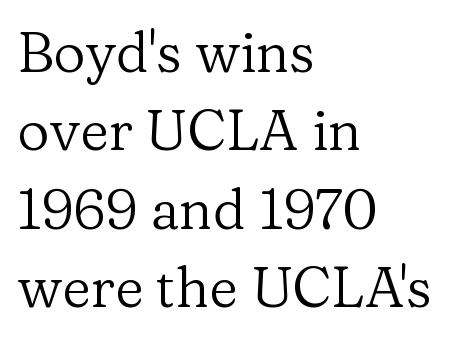
The image shows 56 px regular-weight serif type, upright; set left-aligned, normal line spacing (1.4x), normal letter spacing, not underlined; low stroke contrast and a medium x-height.
